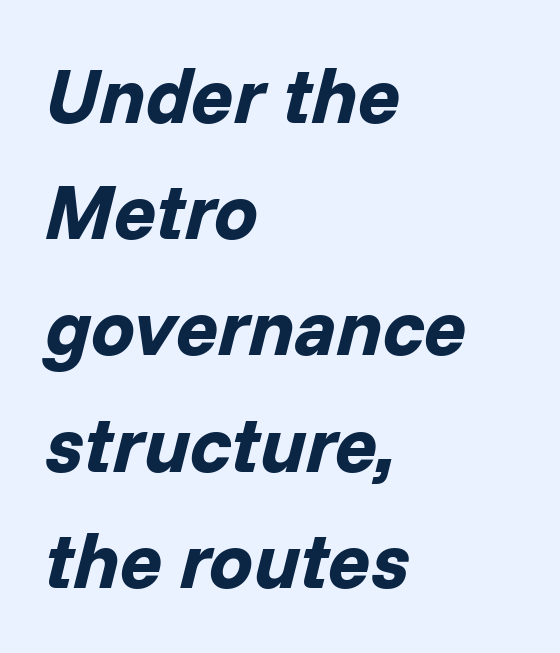
The image shows 78 px bold type, italic (leaning right); set left-aligned, normal line spacing (1.49x), normal letter spacing, not underlined; low stroke contrast and a medium x-height.
